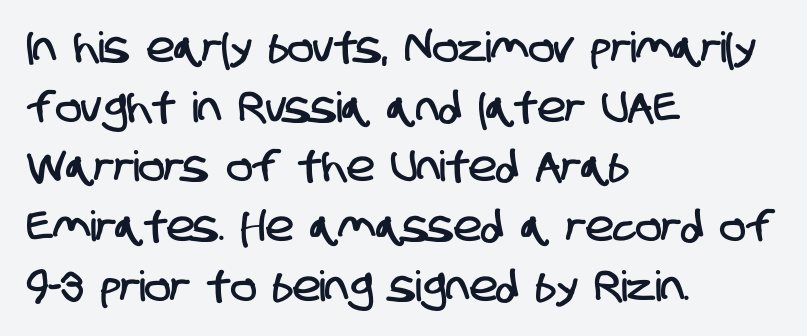
The image shows 42 px condensed sans-serif type; set left-aligned, normal line spacing (1.42x), normal letter spacing, not underlined; low stroke contrast and a large x-height.
